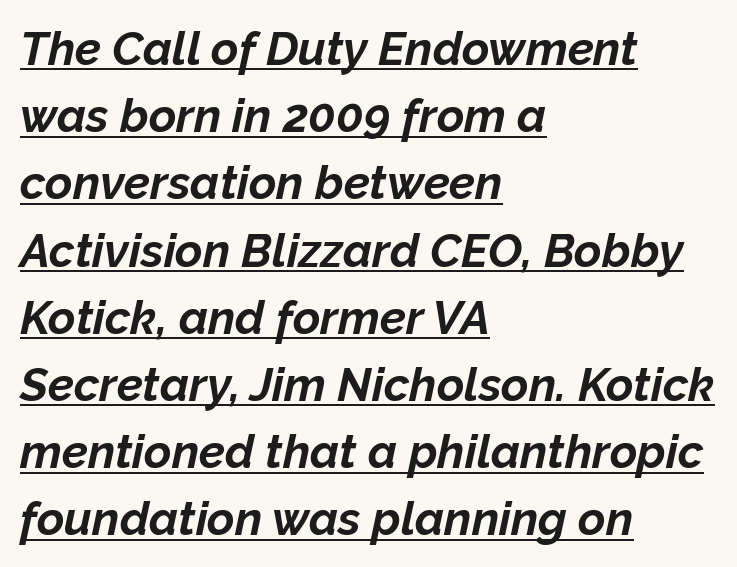
Q: Is the text bold? A: Yes.
Q: Is the text italic (slanted)? A: Yes, it leans right by about 12 degrees.
Q: Is the text underlined? A: Yes.
Q: How is the paragraph aligned? A: Left-aligned.
Q: Is the spacing between letters normal or unusually wide? A: Normal.
Q: Is the spacing between lines tight, normal or loose? A: Normal.
Q: Width (condensed, normal, or wide)? A: Normal.
Q: Stroke contrast? A: Low.
Q: x-height? A: Medium.
Q: Monospaced? A: No.
